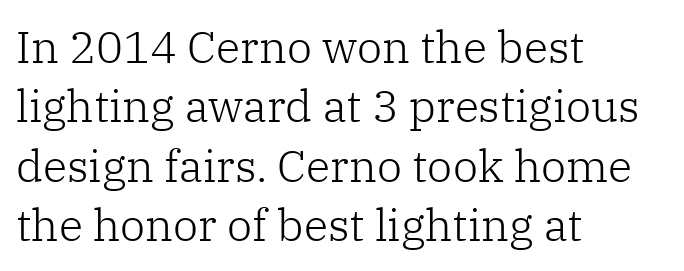
The image shows 45 px light serif type, upright; set left-aligned, normal line spacing (1.32x), normal letter spacing, not underlined; low stroke contrast and a medium x-height.
